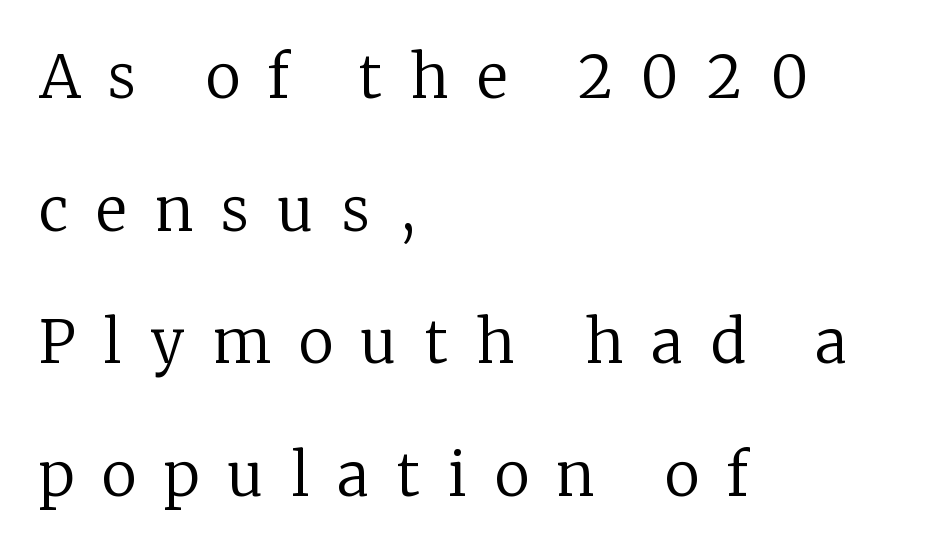
The image shows 59 px regular-weight serif type, upright; set left-aligned, loose line spacing (2.25x), unusually wide letter spacing (+0.48 em), not underlined; low stroke contrast and a medium x-height.
